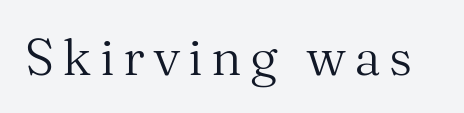
Q: Is the text bold? A: No.
Q: Is the text italic (slanted)? A: No, it is upright.
Q: Is the typeface a serif or a sans-serif typeface? A: Serif.
Q: Is the text underlined? A: No.
Q: Width (condensed, normal, or wide)? A: Normal.
Q: Stroke contrast? A: Medium.
Q: x-height? A: Medium.
Q: Monospaced? A: No.
